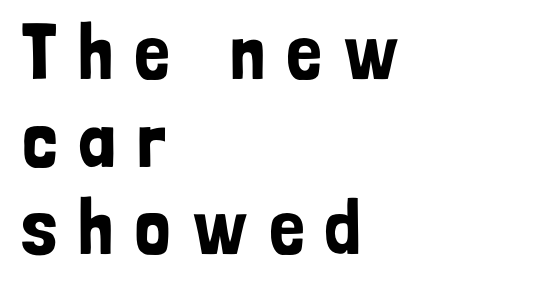
Q: Is the text italic (slanted)? A: No, it is upright.
Q: Is the typeface a serif or a sans-serif typeface? A: Sans-serif.
Q: Is the text underlined? A: No.
Q: How is the paragraph aligned? A: Left-aligned.
Q: Is the spacing between letters normal or unusually wide? A: Unusually wide.
Q: Is the spacing between lines tight, normal or loose? A: Tight.
Q: Width (condensed, normal, or wide)? A: Condensed.
Q: Stroke contrast? A: Low.
Q: x-height? A: Medium.
Q: Monospaced? A: No.
